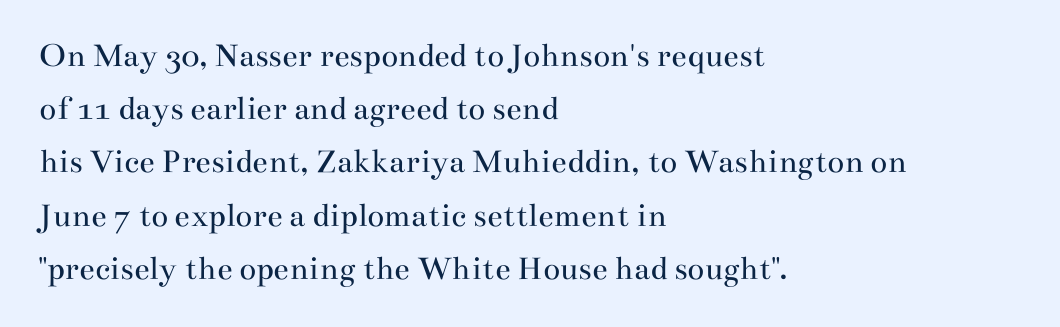
Are there feet on the stems? There are — it's a serif. Think of a printed novel: that variable character pitch is what you see here. Honestly, the row spacing looks completely unremarkable. Tracking here is standard; glyphs follow each other at the usual distance. No italicization has been applied; the sample stays upright. These lines are set flush left with a ragged right edge.
